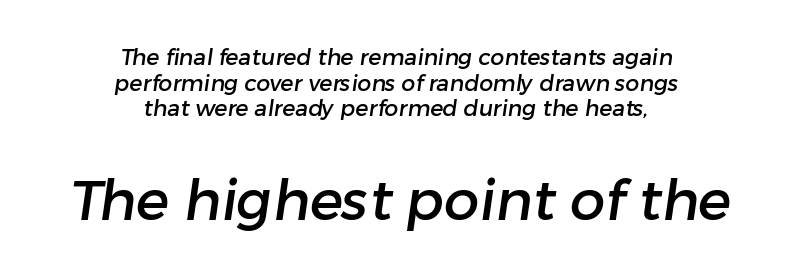
In CSS terms this would be text-align: center. Typesetter's note — lower block bumped up in size, upper block left smaller. The specimen omits any rule beneath the text block's lines. The passage shown has conventional tracking throughout. A typesetter would call this proportional, since set widths differ per character. Unlike a traditional serif, this face leaves its strokes unadorned.
